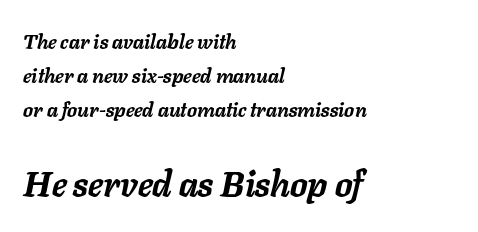
The image shows 35 px semibold type, italic (leaning right); set left-aligned, normal line spacing (1.69x), normal letter spacing, not underlined; the second (bottom) block is 1.75x larger; low stroke contrast and a medium x-height.
